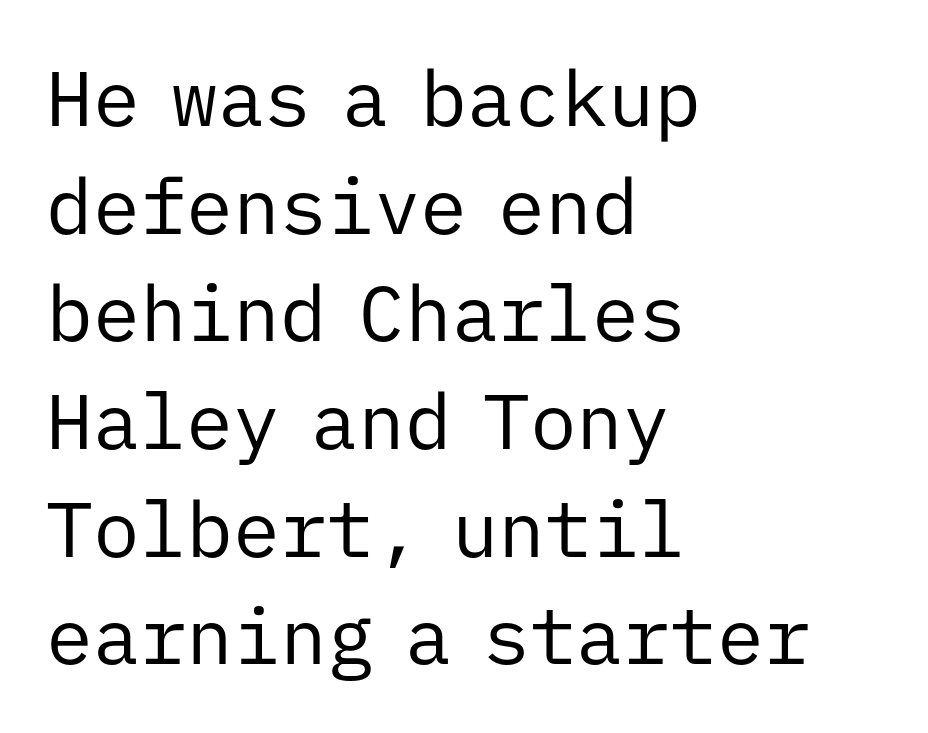
Q: Is the text bold? A: No.
Q: Is the text italic (slanted)? A: No, it is upright.
Q: Is the typeface a serif or a sans-serif typeface? A: Sans-serif.
Q: Is the text underlined? A: No.
Q: How is the paragraph aligned? A: Left-aligned.
Q: Is the spacing between letters normal or unusually wide? A: Normal.
Q: Is the spacing between lines tight, normal or loose? A: Normal.
Q: Width (condensed, normal, or wide)? A: Normal.
Q: Stroke contrast? A: Low.
Q: x-height? A: Medium.
Q: Monospaced? A: Yes.
